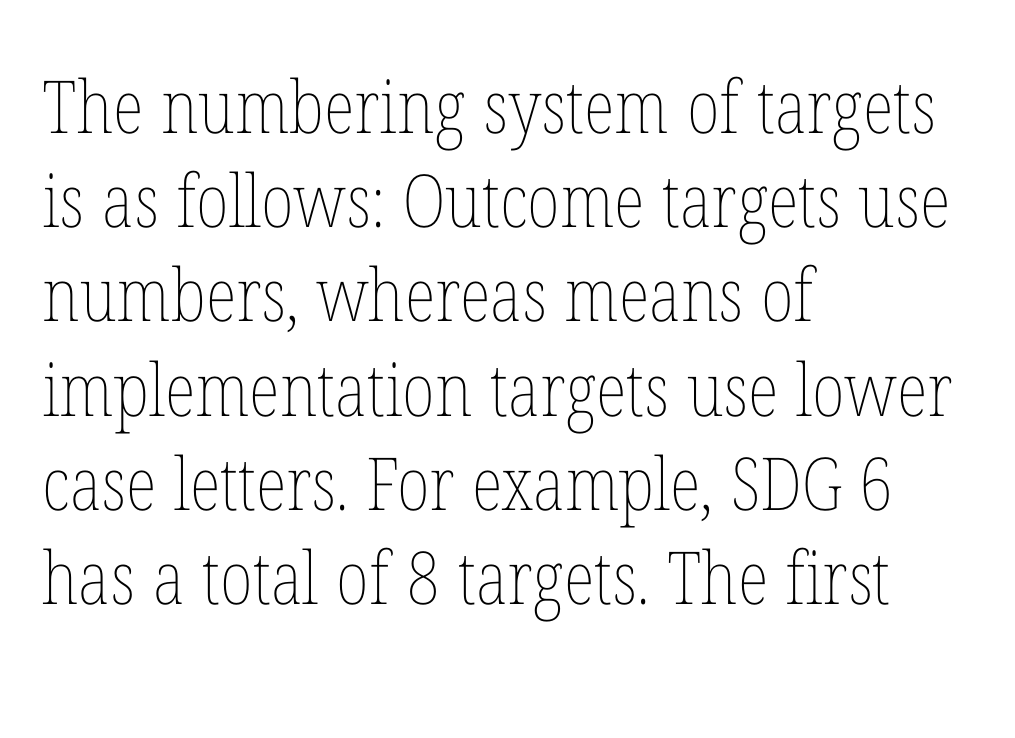
The image shows 73 px thin, condensed type, upright; set left-aligned, normal line spacing (1.29x), normal letter spacing, not underlined; low stroke contrast and a medium x-height.
